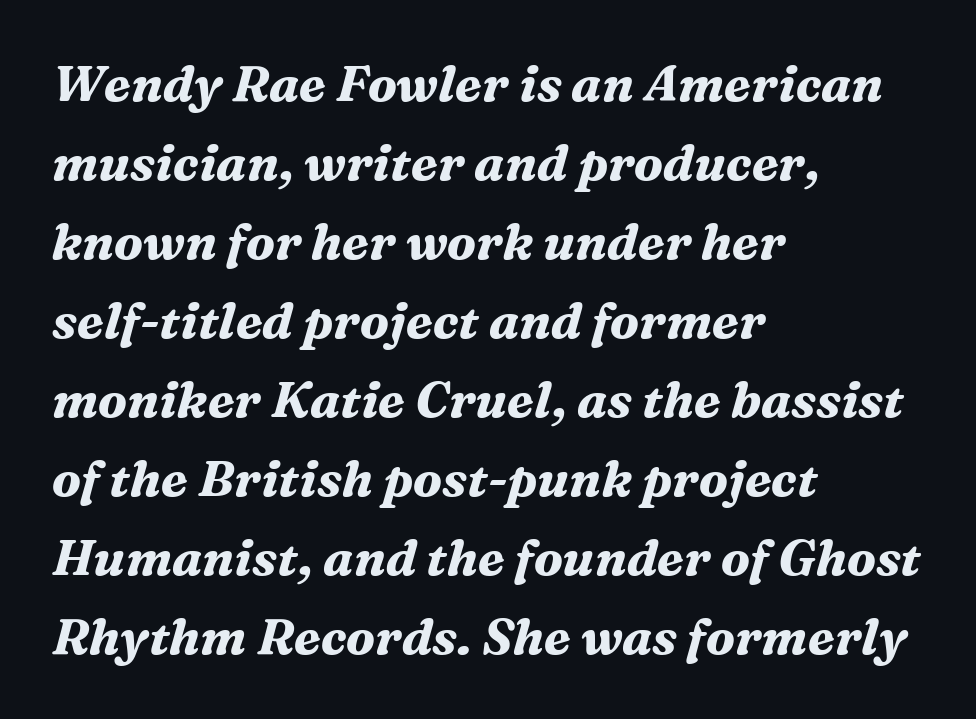
Q: Is the text bold? A: Yes.
Q: Is the text italic (slanted)? A: Yes, it leans right by about 16 degrees.
Q: Is the typeface a serif or a sans-serif typeface? A: Serif.
Q: Is the text underlined? A: No.
Q: How is the paragraph aligned? A: Left-aligned.
Q: Is the spacing between letters normal or unusually wide? A: Normal.
Q: Is the spacing between lines tight, normal or loose? A: Normal.
Q: Width (condensed, normal, or wide)? A: Normal.
Q: Stroke contrast? A: Medium.
Q: x-height? A: Medium.
Q: Monospaced? A: No.
